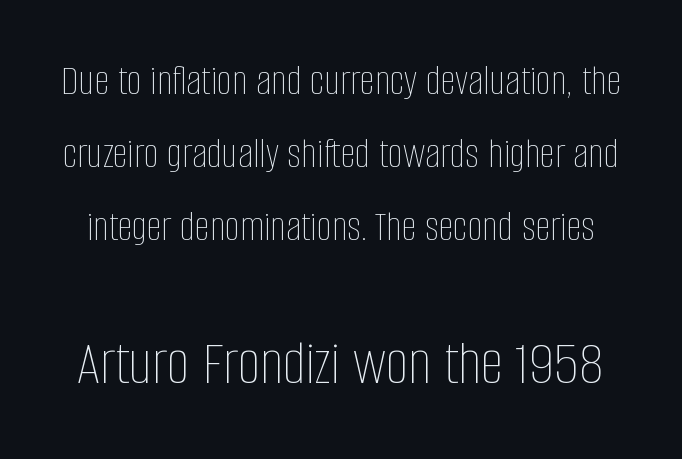
Decoration check: the copy has no underline. Glyph-to-glyph distance matches everyday printed text. Here the designer chose a conventional face with non-uniform glyph widths. Vertically, the passage feels balanced, rows spaced as you'd expect.
